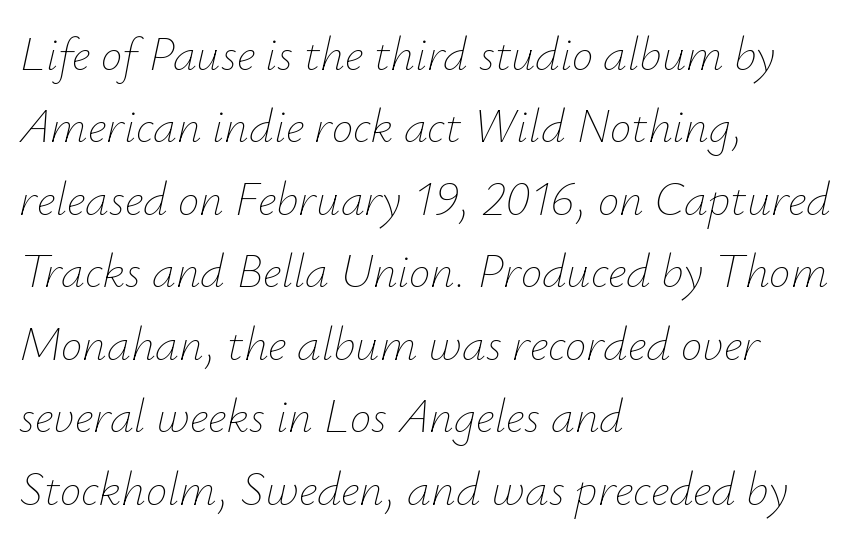
{"italic": "yes", "lean": "right", "slant_degrees": 12, "bold": "no", "weight": "thin", "width": "normal", "stroke_contrast": "low", "x_height": "small", "monospaced": "no", "underline": "no", "align": "left", "line_spacing": "normal", "line_spacing_ratio": 1.51, "letter_spacing": "normal", "letter_spacing_em": 0.0, "glyph_px": 48}
